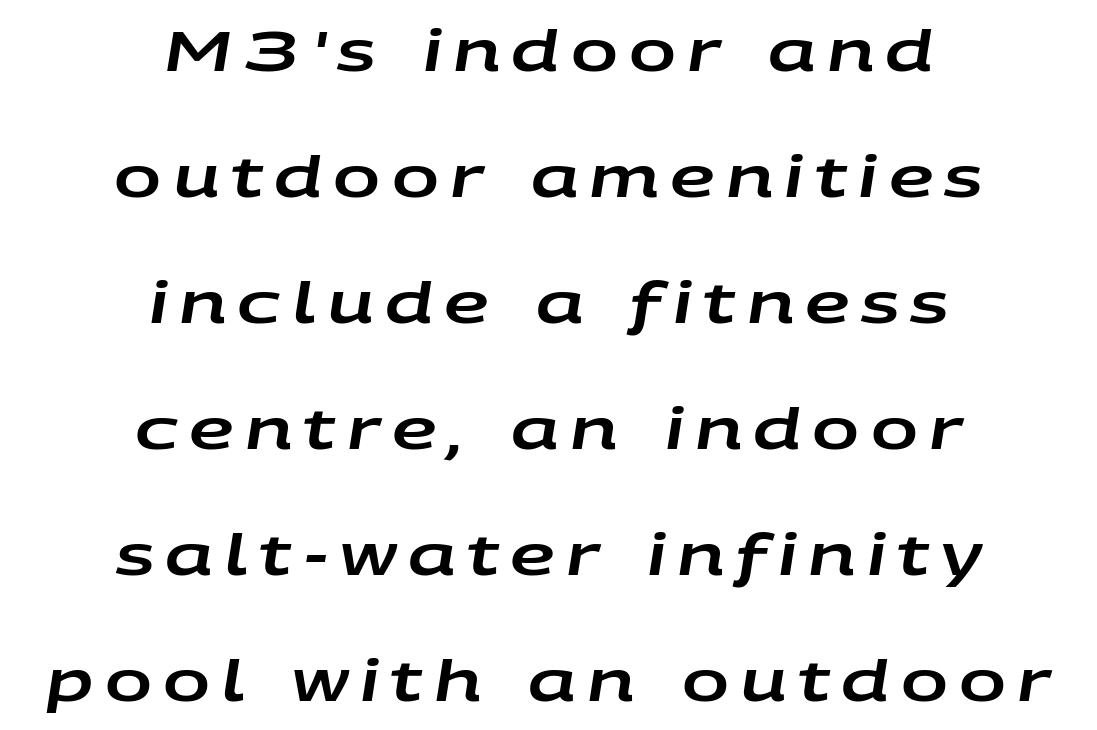
{"italic": "yes", "lean": "right", "slant_degrees": 9, "width": "wide", "stroke_contrast": "low", "x_height": "large", "monospaced": "no", "underline": "no", "align": "center", "line_spacing": "loose", "line_spacing_ratio": 2.25, "letter_spacing": "wide", "letter_spacing_em": 0.2, "glyph_px": 56}
